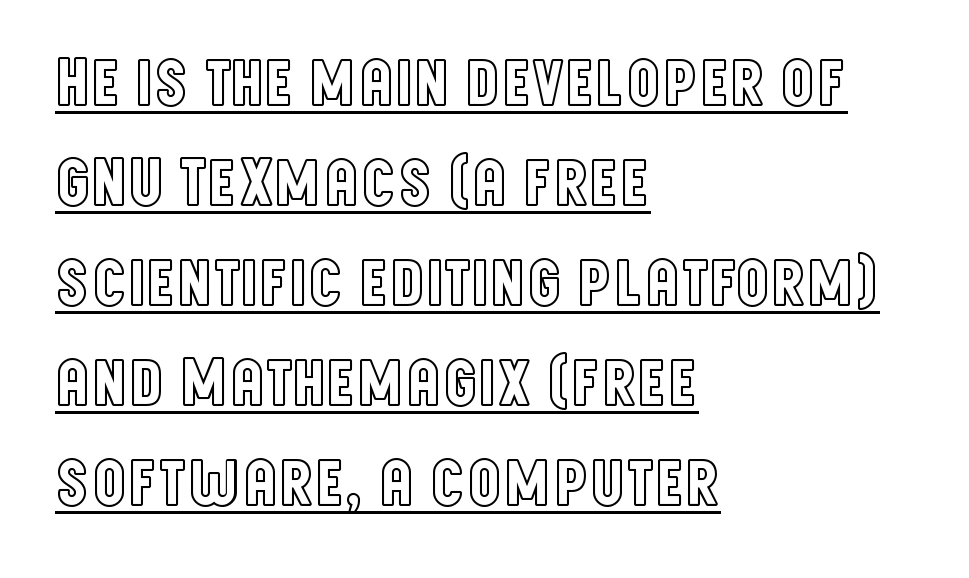
{"italic": "no", "width": "condensed", "x_height": "large", "monospaced": "no", "underline": "yes", "align": "left", "line_spacing": "normal", "line_spacing_ratio": 1.47, "letter_spacing": "normal", "letter_spacing_em": 0.0, "glyph_px": 68}
